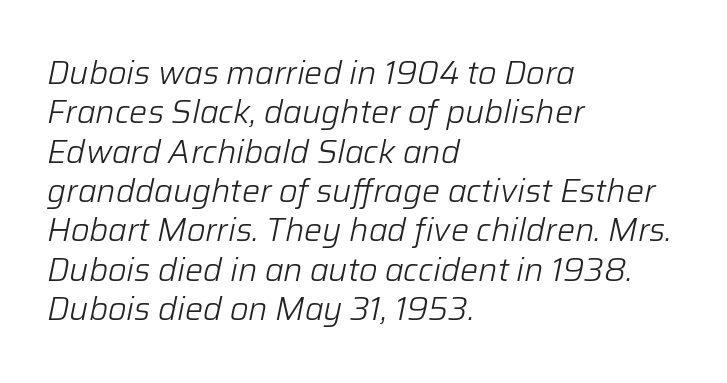
Q: Is the text bold? A: No.
Q: Is the text italic (slanted)? A: Yes, it leans right by about 12 degrees.
Q: Is the text underlined? A: No.
Q: How is the paragraph aligned? A: Left-aligned.
Q: Is the spacing between letters normal or unusually wide? A: Normal.
Q: Width (condensed, normal, or wide)? A: Normal.
Q: Stroke contrast? A: Low.
Q: x-height? A: Medium.
Q: Monospaced? A: No.
